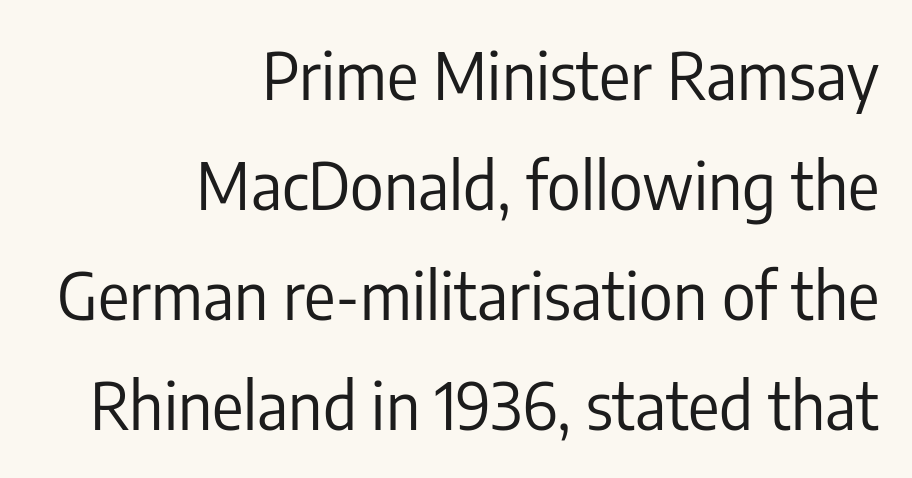
The image shows 65 px regular-weight, condensed sans-serif type, upright; set right-aligned, normal line spacing (1.69x), normal letter spacing, not underlined; low stroke contrast and a medium x-height.
